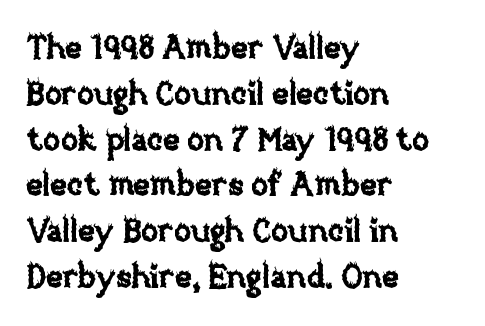
Q: Is the text italic (slanted)? A: No, it is upright.
Q: Is the text underlined? A: No.
Q: How is the paragraph aligned? A: Left-aligned.
Q: Is the spacing between letters normal or unusually wide? A: Normal.
Q: Is the spacing between lines tight, normal or loose? A: Normal.
Q: Width (condensed, normal, or wide)? A: Normal.
Q: Stroke contrast? A: Low.
Q: x-height? A: Large.
Q: Monospaced? A: No.
